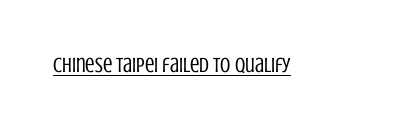
{"italic": "no", "bold": "no", "underline": "yes", "letter_spacing": "normal", "letter_spacing_em": 0.0, "glyph_px": 21}
